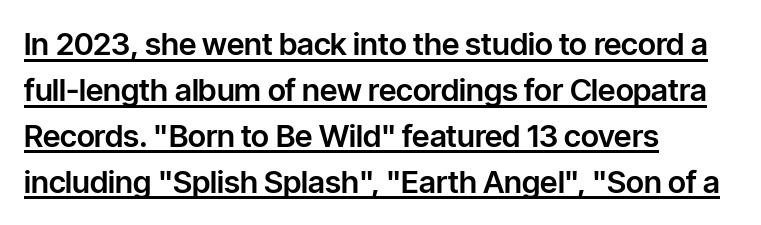
{"serif": "no", "italic": "no", "width": "normal", "stroke_contrast": "low", "x_height": "medium", "monospaced": "no", "underline": "yes", "align": "left", "line_spacing": "normal", "line_spacing_ratio": 1.48, "letter_spacing": "normal", "letter_spacing_em": 0.0, "glyph_px": 31}
